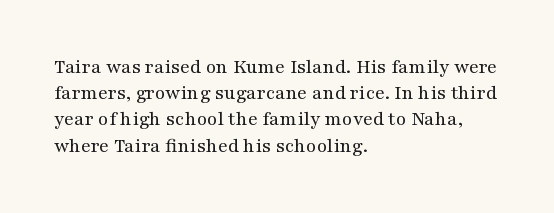
Does extra space separate the letters? No, they use regular spacing. Layout note: lines flush left. The area under the type is left untouched. This reads as an unemphasized weight, regular at the heaviest. This is roman type, the default non-slanted kind. Vertical spacing — default.
